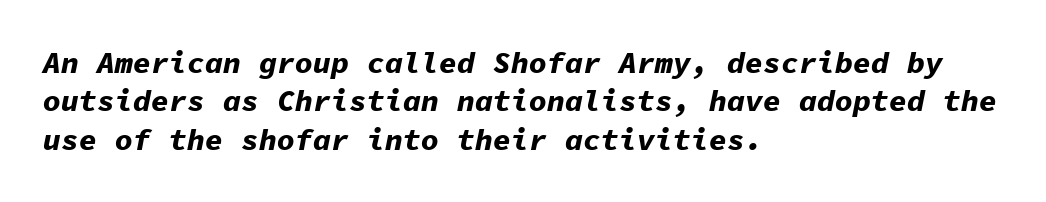
Q: Is the text bold? A: Yes.
Q: Is the text italic (slanted)? A: Yes, it leans right by about 11 degrees.
Q: Is the text underlined? A: No.
Q: How is the paragraph aligned? A: Left-aligned.
Q: Is the spacing between letters normal or unusually wide? A: Normal.
Q: Is the spacing between lines tight, normal or loose? A: Normal.
Q: Width (condensed, normal, or wide)? A: Normal.
Q: Stroke contrast? A: Low.
Q: x-height? A: Medium.
Q: Monospaced? A: Yes.
